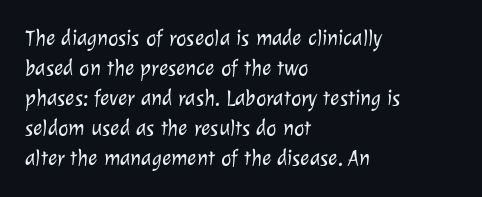
Observe the ordinary spacing: letters are neighbours, not strangers. Reading down the block, your eye returns to a fixed left position each line. Summary of weight: not heavy and not bold. Clear beneath every line of the passage. A normal amount of white space separates one row of letters from the next.
